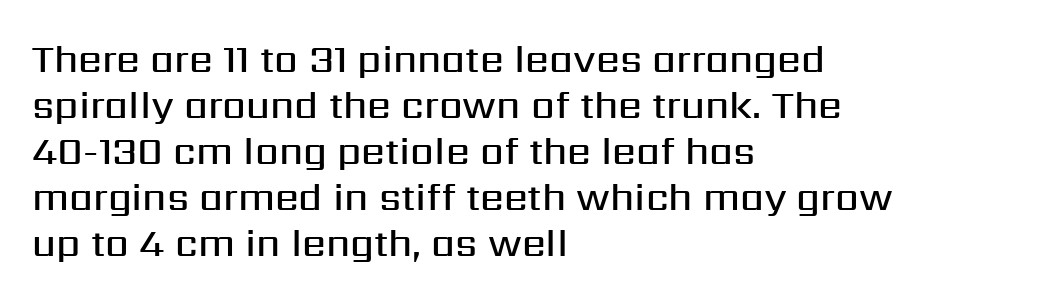
Q: Is the text bold? A: Semi-bold.
Q: Is the text italic (slanted)? A: No, it is upright.
Q: Is the typeface a serif or a sans-serif typeface? A: Sans-serif.
Q: Is the text underlined? A: No.
Q: How is the paragraph aligned? A: Left-aligned.
Q: Is the spacing between letters normal or unusually wide? A: Normal.
Q: Width (condensed, normal, or wide)? A: Normal.
Q: Stroke contrast? A: Medium.
Q: x-height? A: Medium.
Q: Monospaced? A: No.
